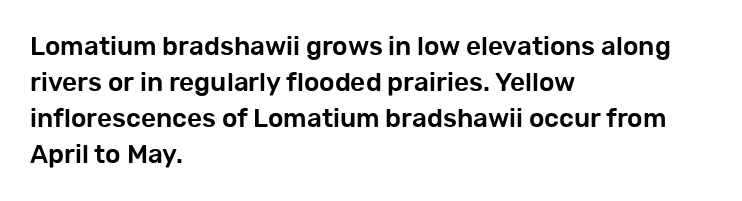
{"italic": "no", "underline": "no", "align": "left", "line_spacing": "normal", "line_spacing_ratio": 1.39, "letter_spacing": "normal", "letter_spacing_em": 0.0, "glyph_px": 26}
